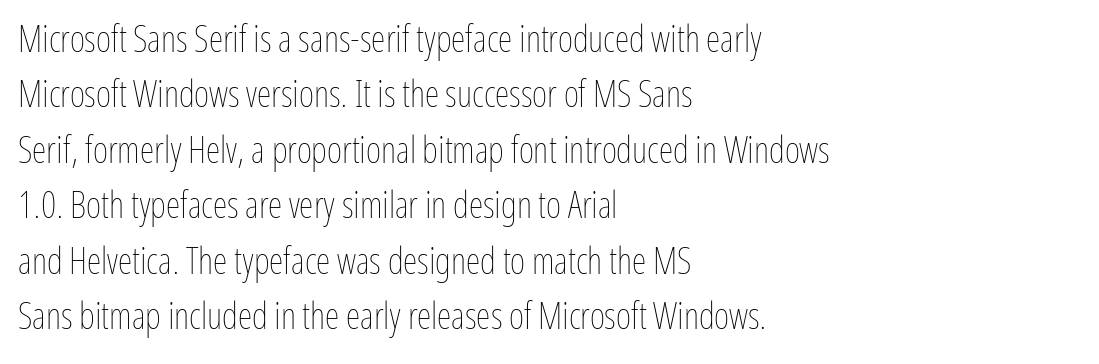
Q: Is the text bold? A: No.
Q: Is the text italic (slanted)? A: No, it is upright.
Q: Is the text underlined? A: No.
Q: How is the paragraph aligned? A: Left-aligned.
Q: Is the spacing between letters normal or unusually wide? A: Normal.
Q: Is the spacing between lines tight, normal or loose? A: Normal.
Q: Width (condensed, normal, or wide)? A: Condensed.
Q: Stroke contrast? A: Low.
Q: x-height? A: Medium.
Q: Monospaced? A: No.
